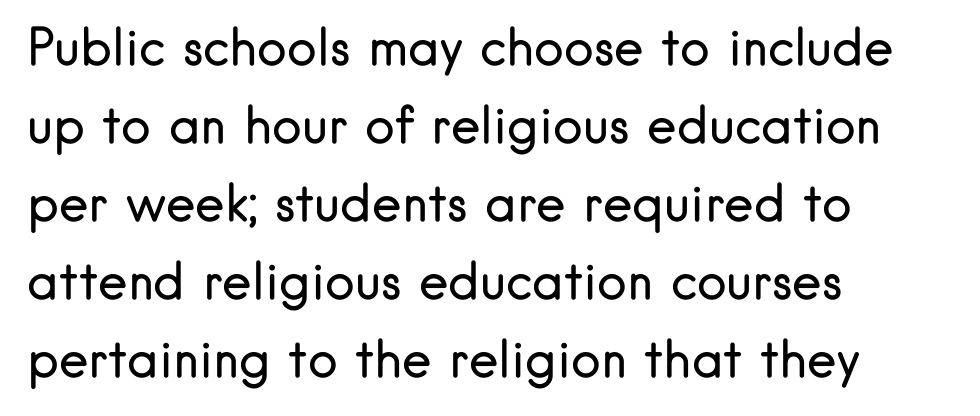
Only glyphs here, with clear space below each row. There is no visible air inserted between adjacent glyphs. Unbolded letterforms with no extra heft. Posture: upright roman. The rendering uses natural spacing where letterforms have individual widths.
